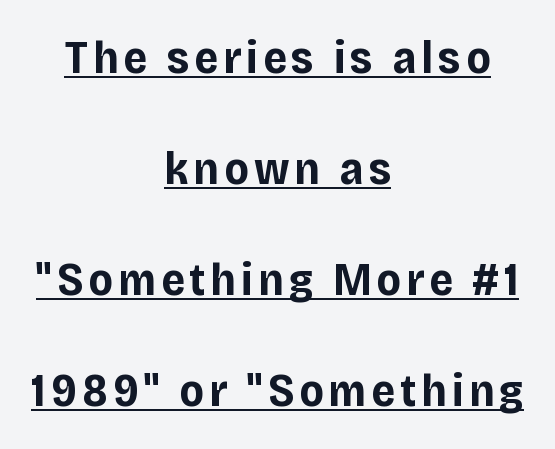
Typographically, this falls in the sans-serif category. Its strokes are broad and dark, the hallmark of bold type. Caption: lettering with a line underneath. Ordinary non-slanted type is in use.
